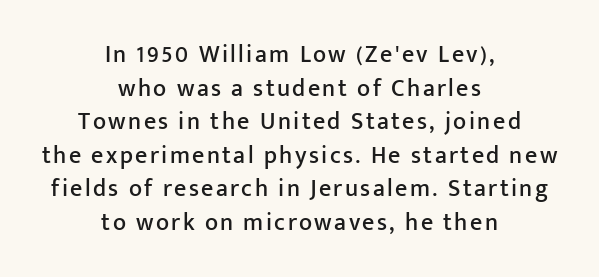
The image shows 24 px text type, upright; set centered, normal line spacing (1.4x), not underlined.
